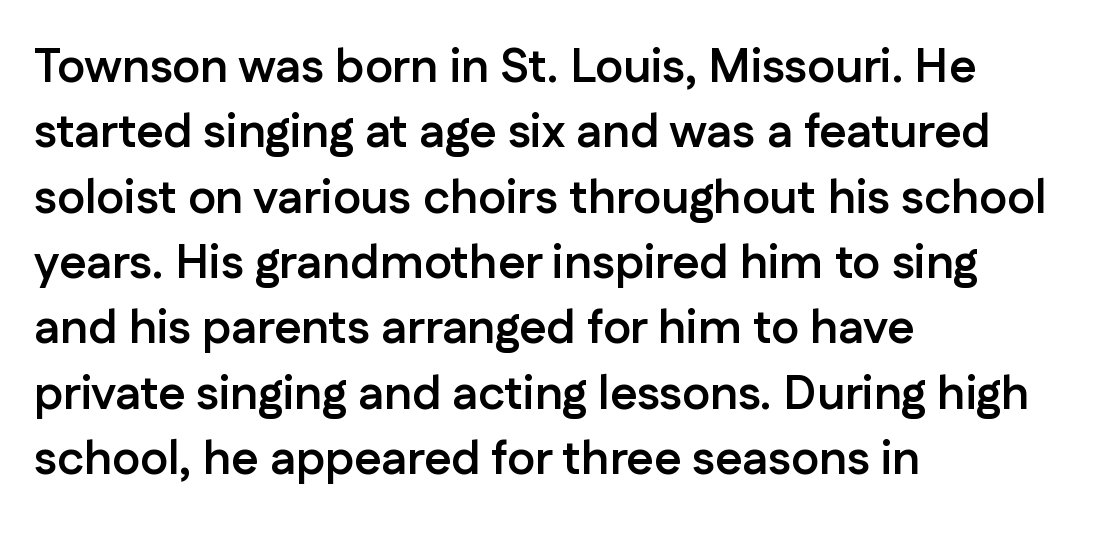
This sample has the flowing, uneven cadence of proportional lettering. I'd call this a sans setting — the letters go barefoot. Rows of type keep a routine distance in the vertical direction. One-word summary of the alignment: left. Here the glyphs are tracked normally, forming tight word shapes.
